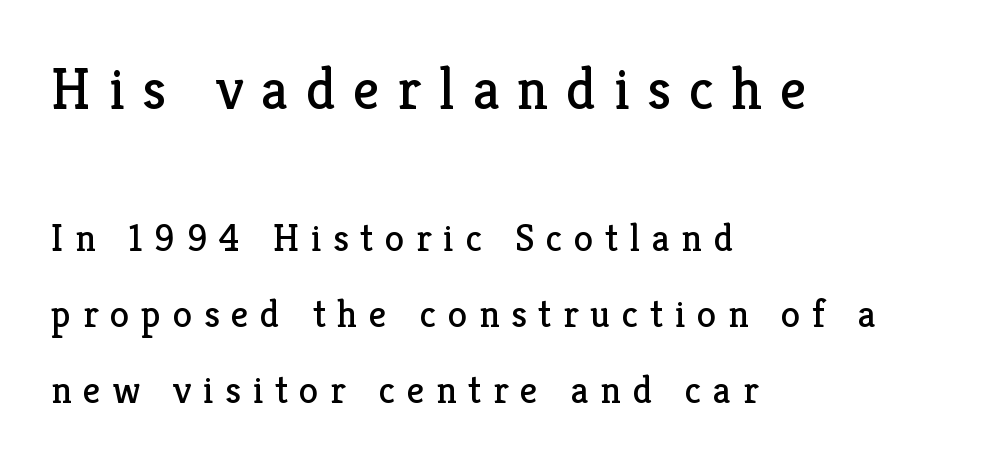
{"serif": "yes", "italic": "no", "bold": "no", "weight": "regular", "width": "normal", "stroke_contrast": "low", "x_height": "medium", "monospaced": "no", "underline": "no", "align": "left", "line_spacing": "loose", "line_spacing_ratio": 1.95, "letter_spacing": "wide", "letter_spacing_em": 0.3, "larger_block": "first", "size_ratio": 1.51, "glyph_px": 59}
